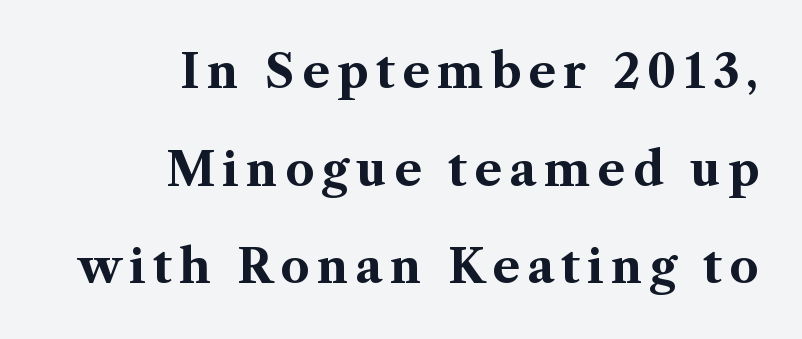
The rendering uses a bold face; every stroke is thick and dark. Quick note: underline off. Compared with typical paragraphs, the rows here are farther apart. A student would call this right alignment; a typographer would say flush right, rag left. What kind of face is this? One with serifs.
